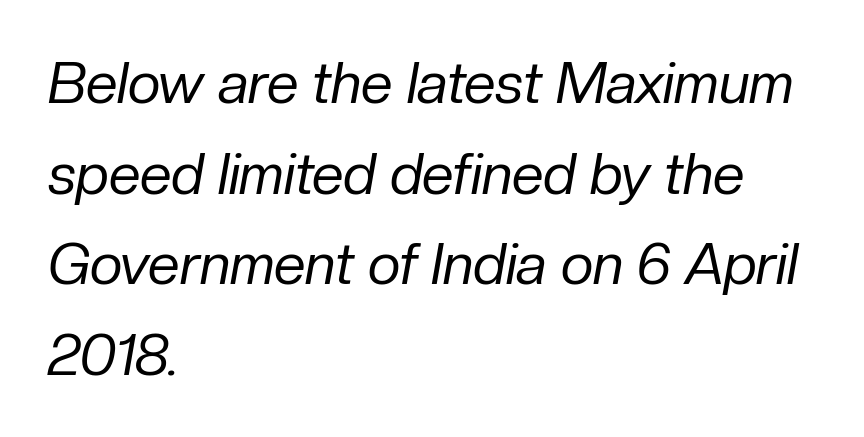
Q: Is the text bold? A: No.
Q: Is the text italic (slanted)? A: Yes, it leans right by about 10 degrees.
Q: Is the text underlined? A: No.
Q: How is the paragraph aligned? A: Left-aligned.
Q: Is the spacing between letters normal or unusually wide? A: Normal.
Q: Is the spacing between lines tight, normal or loose? A: Normal.
Q: Width (condensed, normal, or wide)? A: Normal.
Q: Stroke contrast? A: Low.
Q: x-height? A: Medium.
Q: Monospaced? A: No.
